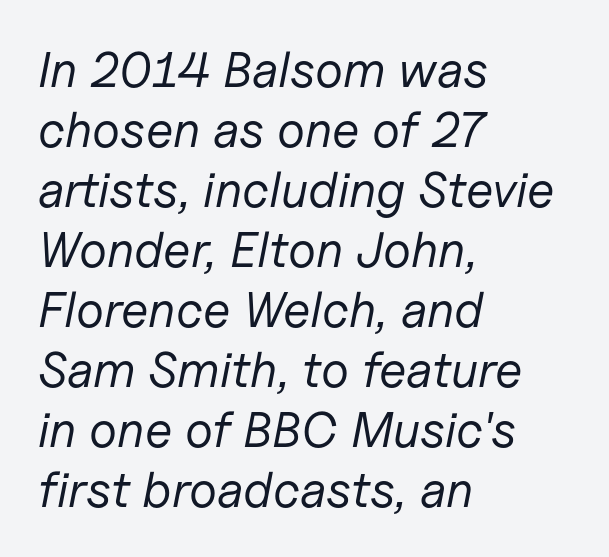
{"italic": "yes", "lean": "right", "slant_degrees": 11, "bold": "no", "weight": "regular", "width": "normal", "stroke_contrast": "low", "x_height": "medium", "monospaced": "no", "underline": "no", "align": "left", "line_spacing_ratio": 1.2, "letter_spacing": "normal", "letter_spacing_em": 0.0, "glyph_px": 50}
